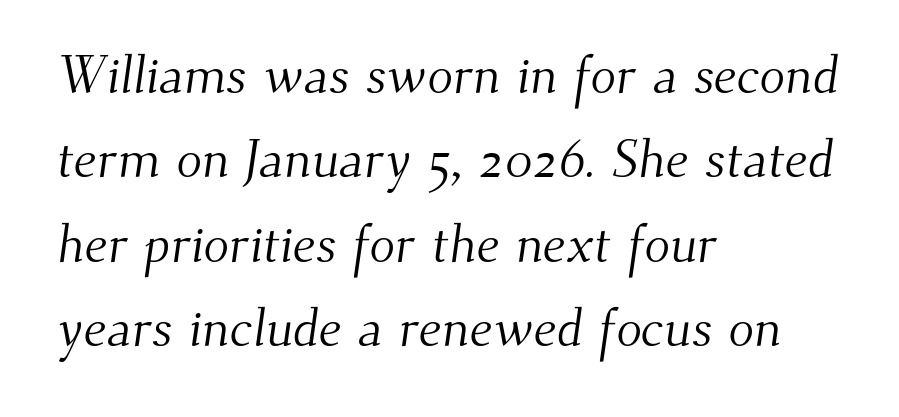
The image shows 53 px light serif type; set left-aligned, normal line spacing (1.59x), normal letter spacing, not underlined; medium stroke contrast and a small x-height.
